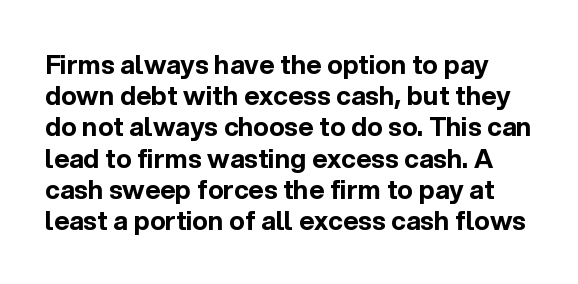
The image shows 26 px bold type, upright; set line spacing 1.2x, normal letter spacing, not underlined.
